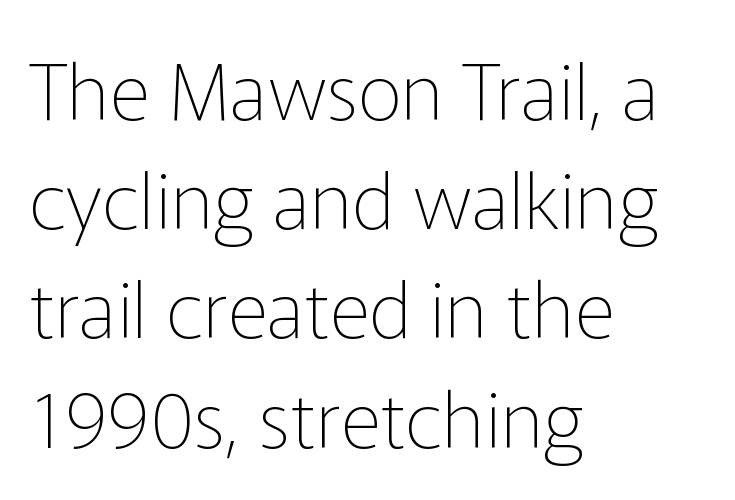
Is this a fixed-width face? No — the glyphs have proportional, varying widths. The lines sit at an ordinary, default distance from one another. A clean baseline with only descenders dipping below it. Every stem runs plumb, perpendicular to the baseline.
